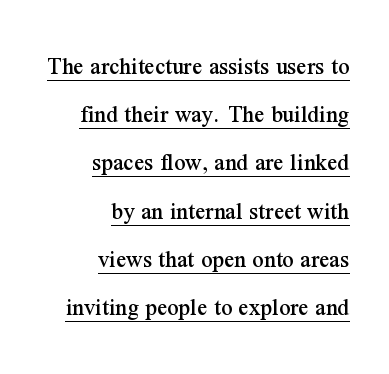
Q: Is the text italic (slanted)? A: No, it is upright.
Q: Is the text underlined? A: Yes.
Q: How is the paragraph aligned? A: Right-aligned.
Q: Is the spacing between letters normal or unusually wide? A: Normal.
Q: Is the spacing between lines tight, normal or loose? A: Loose.
